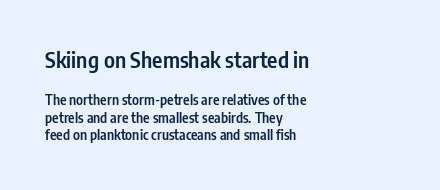
{"italic": "no", "bold": "semi", "underline": "no", "align": "left", "line_spacing": "normal", "line_spacing_ratio": 1.25, "letter_spacing": "normal", "letter_spacing_em": 0.0, "larger_block": "first", "size_ratio": 1.57, "glyph_px": 22}
